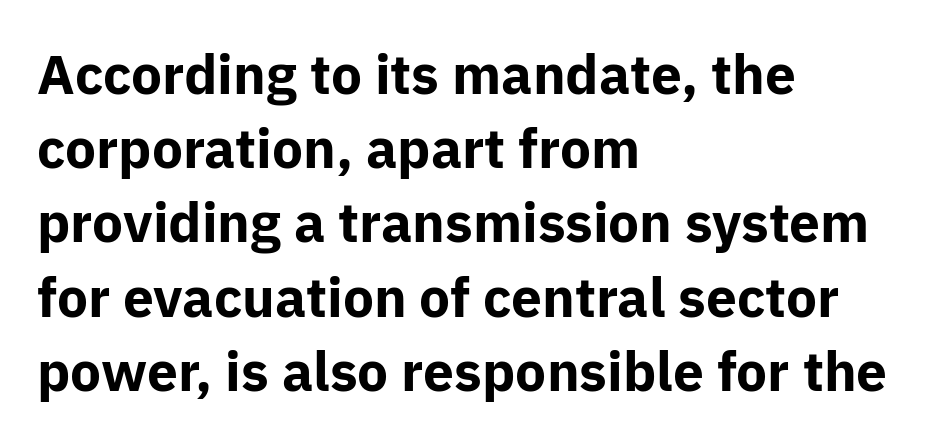
Q: Is the text bold? A: Yes.
Q: Is the text italic (slanted)? A: No, it is upright.
Q: Is the typeface a serif or a sans-serif typeface? A: Sans-serif.
Q: Is the text underlined? A: No.
Q: How is the paragraph aligned? A: Left-aligned.
Q: Is the spacing between letters normal or unusually wide? A: Normal.
Q: Is the spacing between lines tight, normal or loose? A: Normal.
Q: Width (condensed, normal, or wide)? A: Normal.
Q: Stroke contrast? A: Low.
Q: x-height? A: Medium.
Q: Monospaced? A: No.
